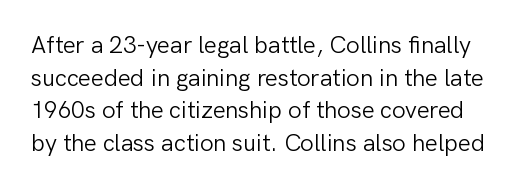
Q: Is the text bold? A: No.
Q: Is the text italic (slanted)? A: No, it is upright.
Q: Is the text underlined? A: No.
Q: Is the spacing between letters normal or unusually wide? A: Normal.
Q: Is the spacing between lines tight, normal or loose? A: Normal.
